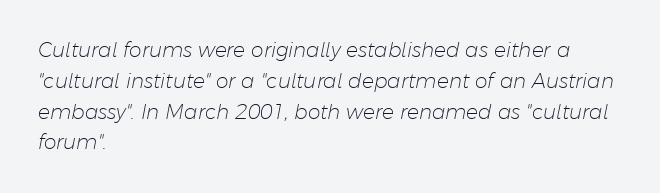
The image shows 20 px text type, italic (leaning right); set left-aligned, normal line spacing (1.54x), normal letter spacing, not underlined.
